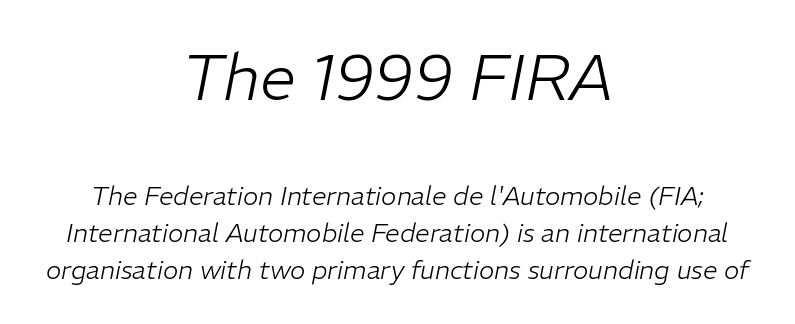
The image shows 64 px light type, italic (leaning right); set centered, normal line spacing (1.42x), normal letter spacing, not underlined; the first (top) block is 2.46x larger; low stroke contrast and a medium x-height.
